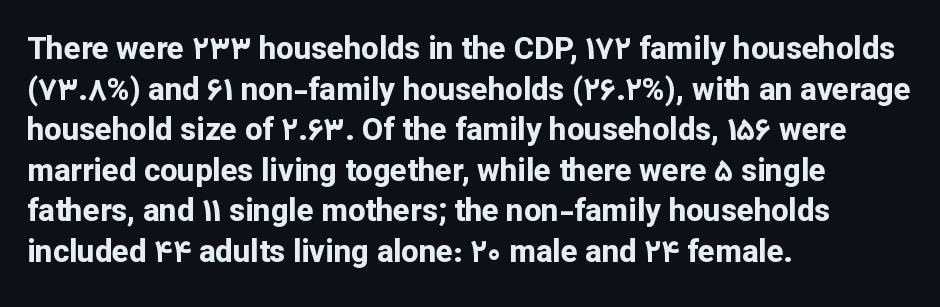
The face used here is proportionally spaced, like ordinary book or web type. Typesetter's note: full bold, strokes at maximum text heaviness. This is the regular roman posture of the typeface. The lines in this sample share a left origin and differ only in where they stop.
